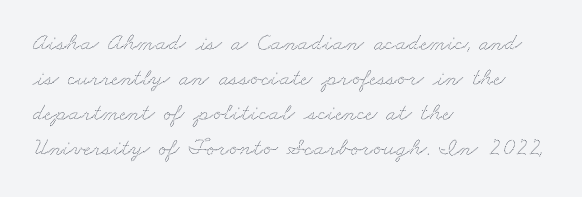
{"underline": "no", "align": "left", "line_spacing": "normal", "line_spacing_ratio": 1.46, "letter_spacing": "normal", "letter_spacing_em": 0.0, "glyph_px": 24}
